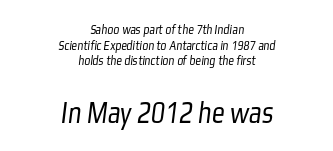
Which chunk is bigger? The second one — the bottom block dwarfs the top. The lines are quadded center. These lines are rendered in a variable-pitch font. Vertical spacing — tight. The space beneath each line is pristine and unruled. You could call the tracking neutral — neither tight nor loose.
